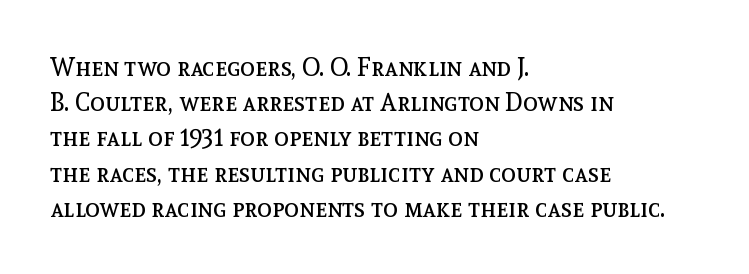
Q: Is the text bold? A: No.
Q: Is the text italic (slanted)? A: No, it is upright.
Q: Is the text underlined? A: No.
Q: How is the paragraph aligned? A: Left-aligned.
Q: Is the spacing between letters normal or unusually wide? A: Normal.
Q: Is the spacing between lines tight, normal or loose? A: Normal.
